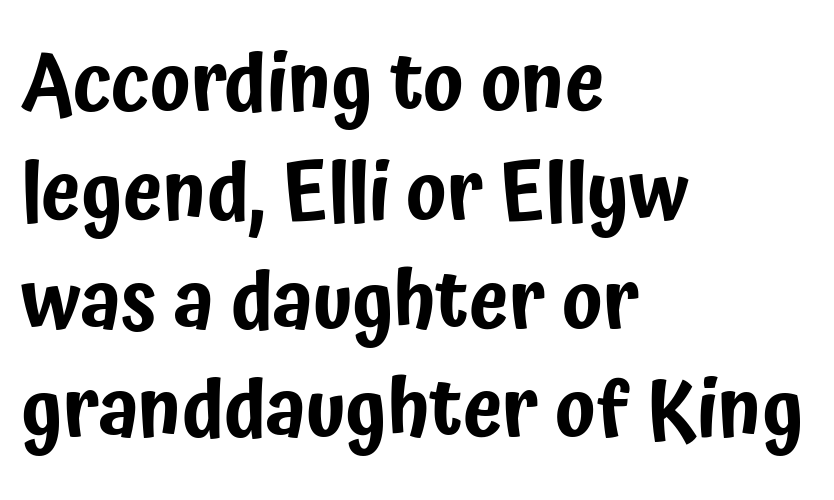
Q: Is the text italic (slanted)? A: No, it is upright.
Q: Is the typeface a serif or a sans-serif typeface? A: Sans-serif.
Q: Is the text underlined? A: No.
Q: How is the paragraph aligned? A: Left-aligned.
Q: Is the spacing between letters normal or unusually wide? A: Normal.
Q: Is the spacing between lines tight, normal or loose? A: Normal.
Q: Width (condensed, normal, or wide)? A: Condensed.
Q: Stroke contrast? A: Low.
Q: x-height? A: Medium.
Q: Monospaced? A: No.
